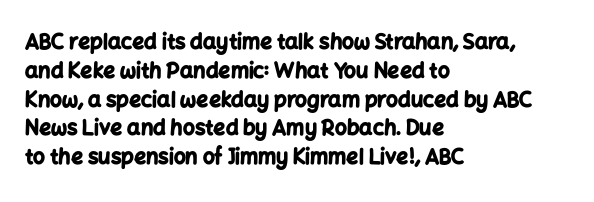
Q: Is the text bold? A: Yes.
Q: Is the text italic (slanted)? A: No, it is upright.
Q: Is the text underlined? A: No.
Q: How is the paragraph aligned? A: Left-aligned.
Q: Is the spacing between letters normal or unusually wide? A: Normal.
Q: Is the spacing between lines tight, normal or loose? A: Normal.
